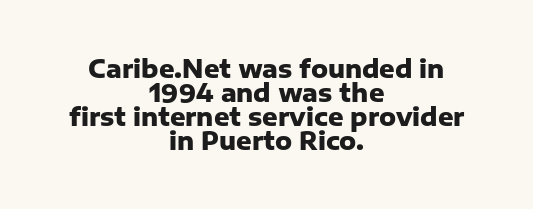
The image shows 24 px bold type, upright; set centered, tight line spacing (1.0x), normal letter spacing, not underlined.
